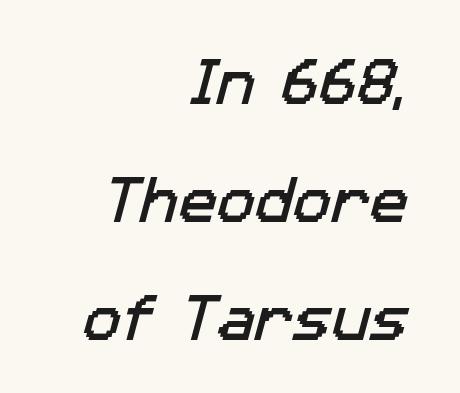
Q: Is the typeface a serif or a sans-serif typeface? A: Sans-serif.
Q: Is the text underlined? A: No.
Q: How is the paragraph aligned? A: Right-aligned.
Q: Is the spacing between letters normal or unusually wide? A: Normal.
Q: Is the spacing between lines tight, normal or loose? A: Loose.
Q: Width (condensed, normal, or wide)? A: Normal.
Q: Stroke contrast? A: Low.
Q: x-height? A: Medium.
Q: Monospaced? A: No.
